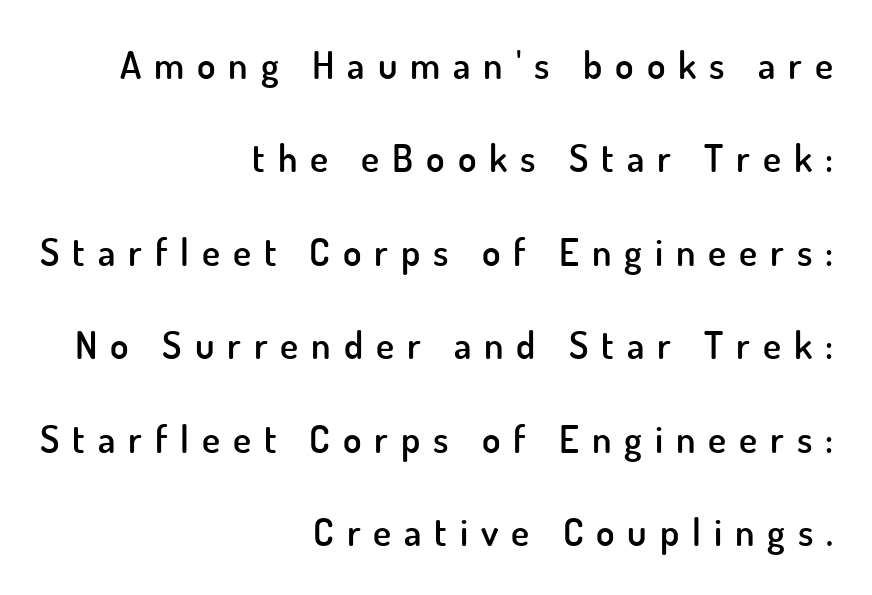
The image shows 38 px semibold sans-serif type, upright; set right-aligned, loose line spacing (2.46x), unusually wide letter spacing (+0.34 em), not underlined; low stroke contrast and a small x-height.
